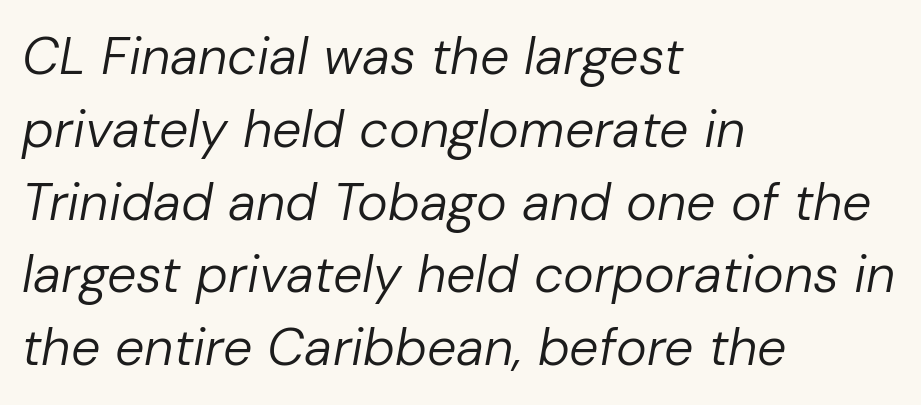
The face used here has a pronounced slope to its letters. The leading is moderate, giving the passage an even texture. No letter is thick-stroked: the sample isn't bold. Glance below the letters and you will spot only blank space.
